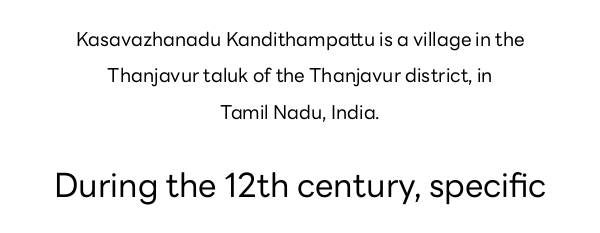
Both edges are ragged and mirror each other, which tells us the setting is centered. The passage shown is typeset with a sans-serif family. No heavy texture on the line: the type isn't bold. These lines stand farther apart than default settings would place them. No word sits above an underline. The designer gave the closing block more size than the opening block.
